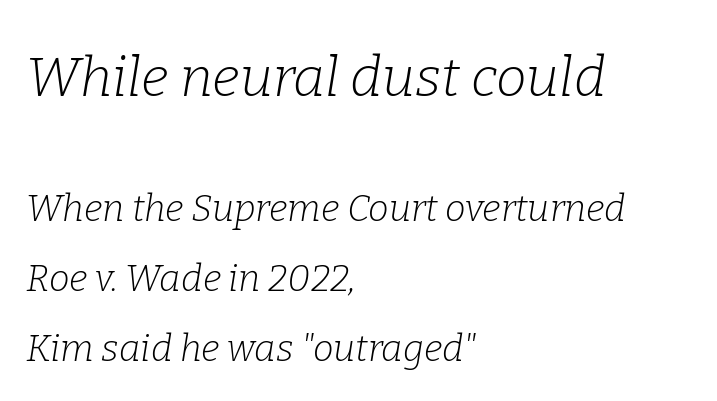
Stems and bowls with no extra thickness — not bold. Standard letterfit; no display-style spreading of the glyphs. Left-aligned paragraph, ragged on the right. The area under the type is left untouched. Yep, those are serifs on the letters. It's the slanting kind of type.
